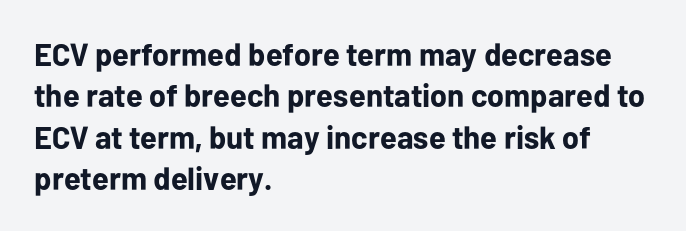
{"serif": "no", "italic": "no", "bold": "yes", "weight": "bold", "width": "normal", "stroke_contrast": "low", "x_height": "medium", "monospaced": "no", "underline": "no", "align": "left", "line_spacing": "normal", "line_spacing_ratio": 1.29, "letter_spacing": "normal", "letter_spacing_em": 0.0, "glyph_px": 32}
